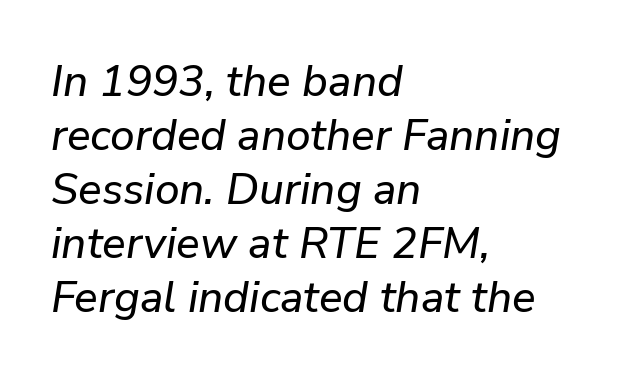
Underline: absent. The lettering tilts uniformly, giving the passage an italic look. A typesetter would call this zero additional tracking. Teacher's note: observe the even left margin — that is flush-left alignment. The passage shown is typed in a proportional face where columns would drift.
